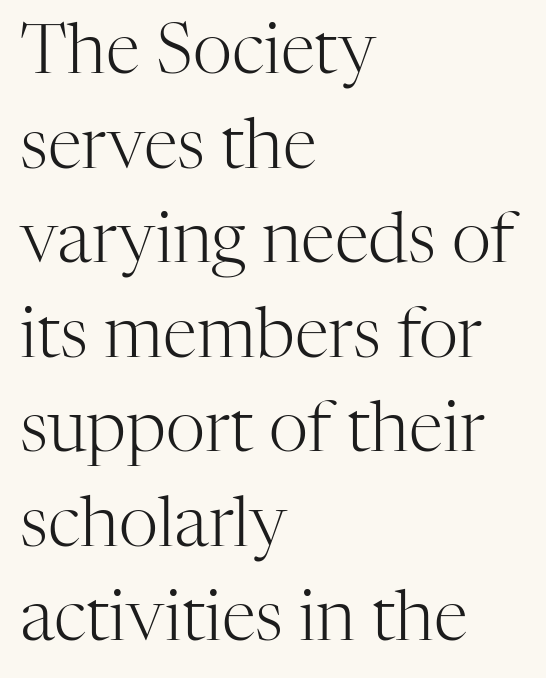
{"serif": "yes", "italic": "no", "bold": "no", "weight": "light", "width": "normal", "stroke_contrast": "high", "x_height": "medium", "monospaced": "no", "underline": "no", "align": "left", "line_spacing": "normal", "line_spacing_ratio": 1.37, "letter_spacing": "normal", "letter_spacing_em": 0.0, "glyph_px": 69}
